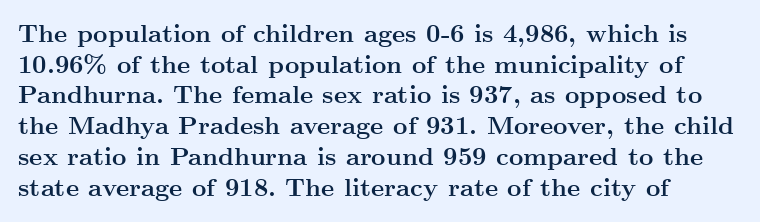
{"italic": "no", "bold": "yes", "underline": "no", "align": "left", "line_spacing_ratio": 1.23, "letter_spacing": "normal", "letter_spacing_em": 0.0, "glyph_px": 25}
